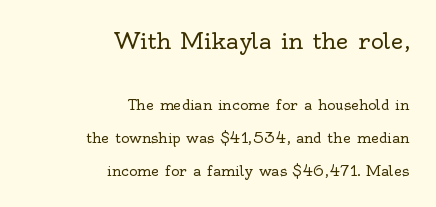
The image shows 22 px text type, upright; set right-aligned, loose line spacing (2.34x), normal letter spacing, not underlined; the first (top) block is 1.57x larger.
